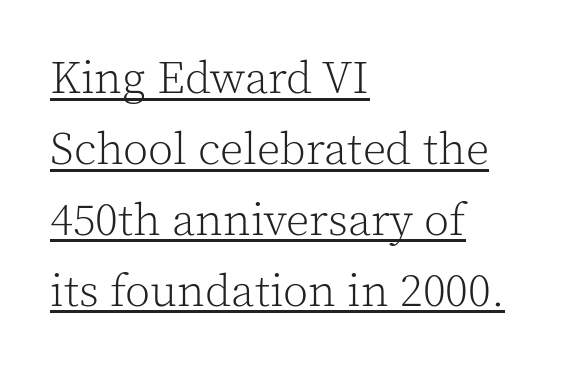
The image shows 46 px light serif type, upright; set left-aligned, normal line spacing (1.54x), normal letter spacing, underlined; a medium x-height.
